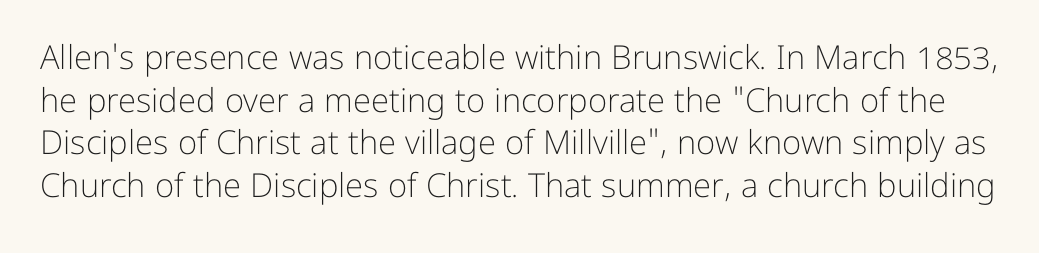
The image shows 33 px light sans-serif type, upright; set normal line spacing (1.29x), normal letter spacing, not underlined; low stroke contrast and a medium x-height.
